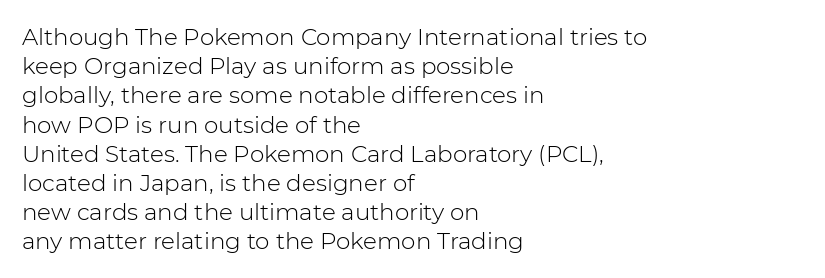
{"italic": "no", "bold": "no", "underline": "no", "align": "left", "line_spacing": "normal", "line_spacing_ratio": 1.27, "letter_spacing": "normal", "letter_spacing_em": 0.0, "glyph_px": 23}
